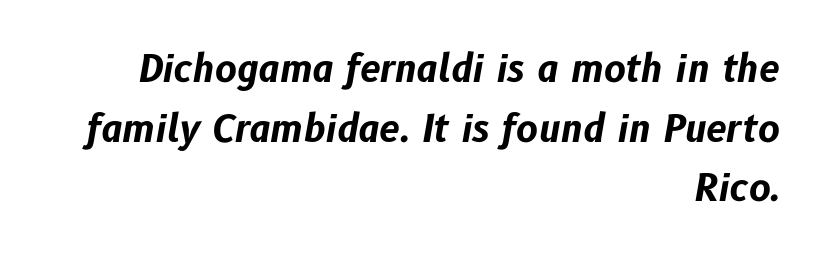
The image shows 37 px bold type, italic (leaning right); set right-aligned, normal line spacing (1.61x), normal letter spacing, not underlined; low stroke contrast and a medium x-height.
